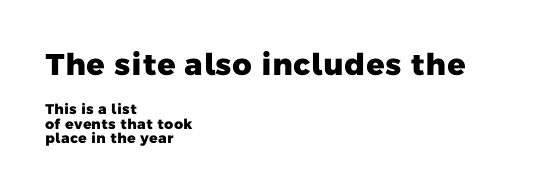
The image shows 30 px heavy sans-serif type; set left-aligned, tight line spacing (1.04x), normal letter spacing, not underlined; the first (top) block is 2.14x larger; low stroke contrast and a medium x-height.
